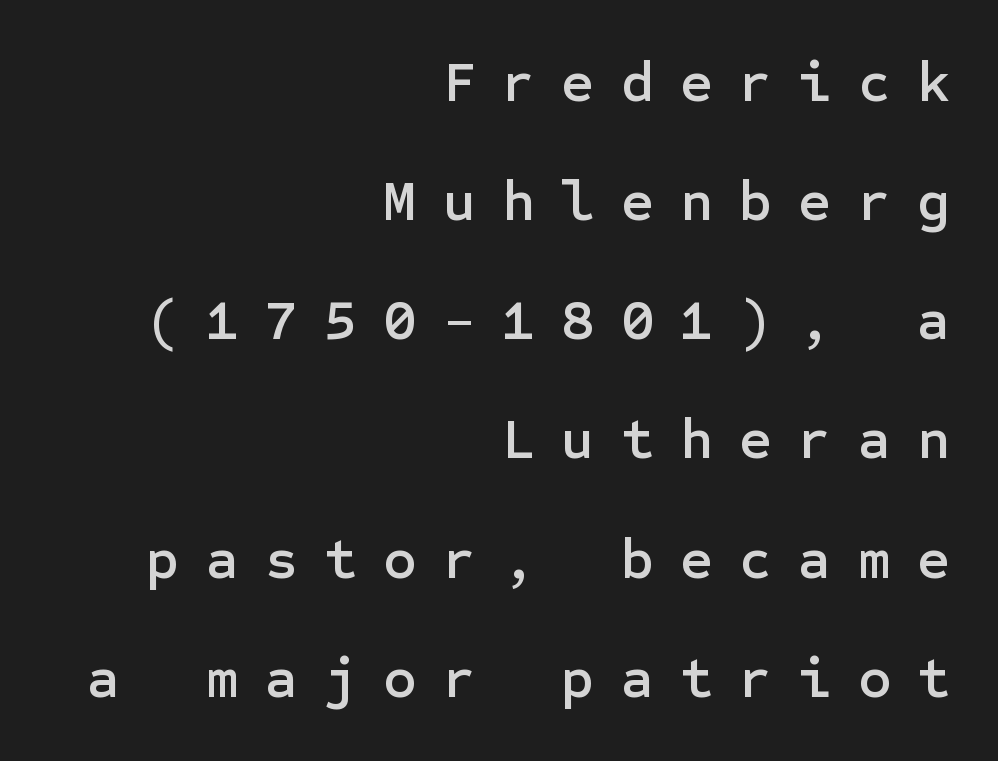
Underline: absent. Tracking here is generous; glyphs stand well apart from one another. It's the straight-up-and-down kind of type. A sans-serif font was chosen for this passage. A student would call this right alignment; a typographer would say flush right, rag left.
